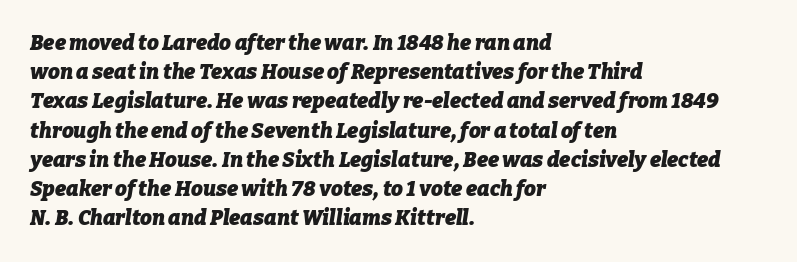
{"italic": "yes", "lean": "right", "slant_degrees": 9, "bold": "yes", "underline": "no", "align": "left", "line_spacing": "normal", "line_spacing_ratio": 1.39, "letter_spacing": "normal", "letter_spacing_em": 0.0, "glyph_px": 21}
